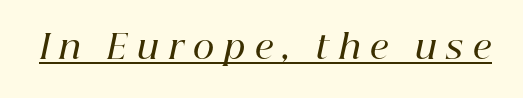
Q: Is the text bold? A: Semi-bold.
Q: Is the text italic (slanted)? A: Yes, it leans right by about 12 degrees.
Q: Is the typeface a serif or a sans-serif typeface? A: Serif.
Q: Is the text underlined? A: Yes.
Q: Is the spacing between letters normal or unusually wide? A: Unusually wide.
Q: Width (condensed, normal, or wide)? A: Normal.
Q: Stroke contrast? A: High.
Q: x-height? A: Medium.
Q: Monospaced? A: No.
